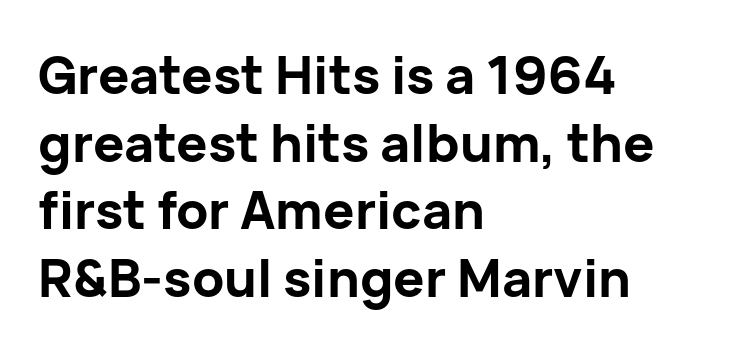
The font's upright variant was chosen for this text. This sample uses plain, unmodified letter spacing. These lines carry a lot of weight — the face is fully bold. A typesetter would label this face a sans.
